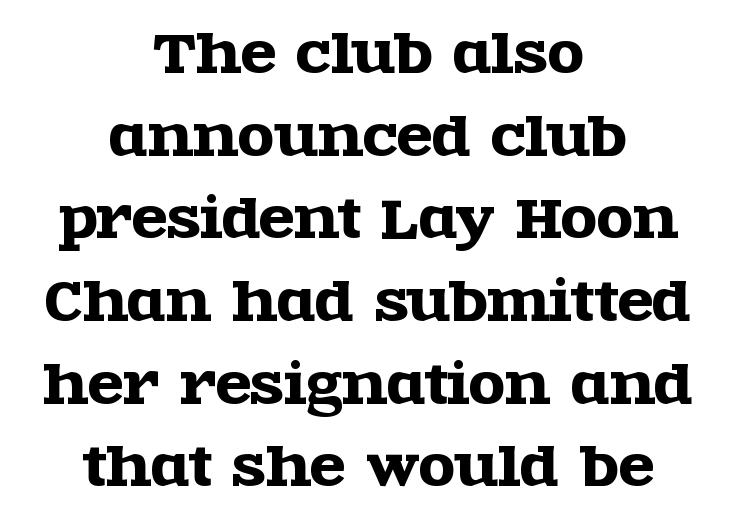
Q: Is the text italic (slanted)? A: No, it is upright.
Q: Is the typeface a serif or a sans-serif typeface? A: Serif.
Q: Is the text underlined? A: No.
Q: How is the paragraph aligned? A: Centered.
Q: Is the spacing between letters normal or unusually wide? A: Normal.
Q: Is the spacing between lines tight, normal or loose? A: Normal.
Q: Width (condensed, normal, or wide)? A: Wide.
Q: x-height? A: Large.
Q: Monospaced? A: No.
